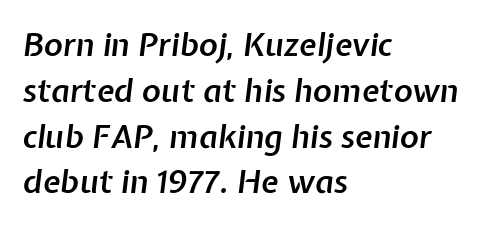
Q: Is the text bold? A: Semi-bold.
Q: Is the text italic (slanted)? A: Yes, it leans right by about 7 degrees.
Q: Is the text underlined? A: No.
Q: How is the paragraph aligned? A: Left-aligned.
Q: Is the spacing between letters normal or unusually wide? A: Normal.
Q: Is the spacing between lines tight, normal or loose? A: Normal.
Q: Width (condensed, normal, or wide)? A: Normal.
Q: Stroke contrast? A: Low.
Q: x-height? A: Medium.
Q: Monospaced? A: No.
